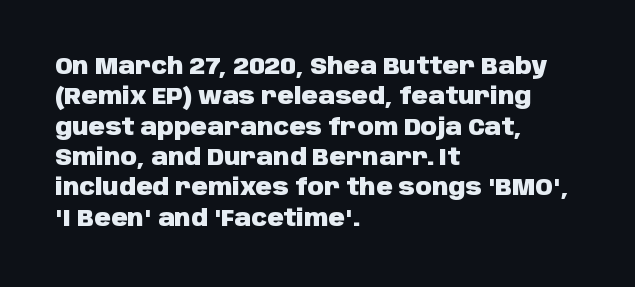
Each word holds together tightly as a unit, with standard inter-letter gaps. Typeset ragged right — the left edge is the straight one. Has an underline been added? It has not. The passage shown stacks its lines at a standard gap. A typesetter would mark this as roman, not italic. The passage shown is emphatically bold.
